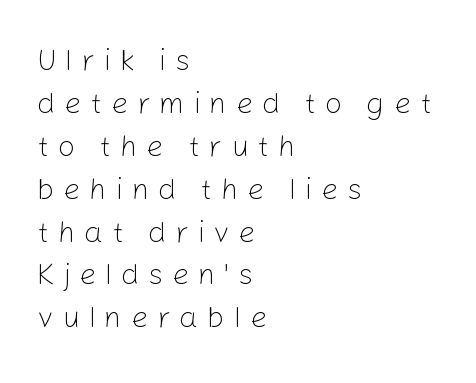
{"serif": "no", "italic": "no", "bold": "no", "weight": "light", "width": "normal", "stroke_contrast": "low", "x_height": "medium", "monospaced": "no", "underline": "no", "align": "left", "line_spacing": "normal", "line_spacing_ratio": 1.43, "letter_spacing": "wide", "letter_spacing_em": 0.29, "glyph_px": 30}
